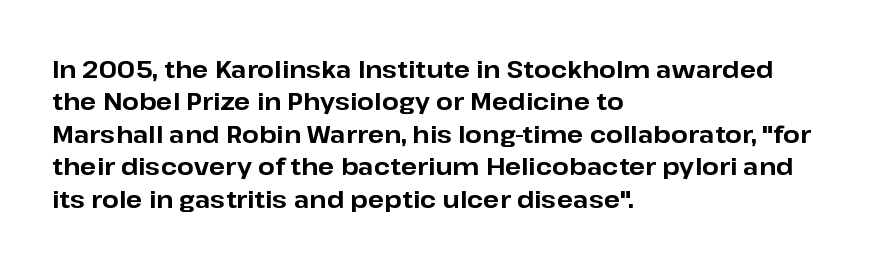
Q: Is the text bold? A: Yes.
Q: Is the text italic (slanted)? A: No, it is upright.
Q: Is the text underlined? A: No.
Q: How is the paragraph aligned? A: Left-aligned.
Q: Is the spacing between letters normal or unusually wide? A: Normal.
Q: Is the spacing between lines tight, normal or loose? A: Normal.
